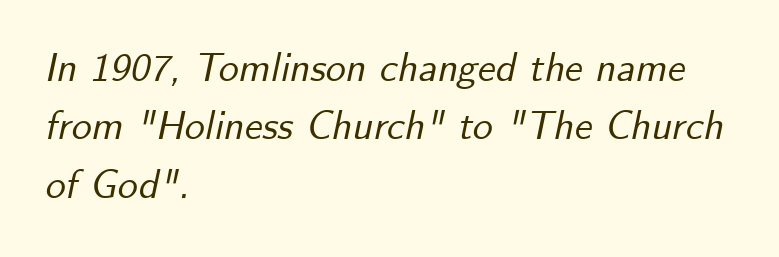
Is this a fixed-width face? No — the glyphs have proportional, varying widths. Each word holds together tightly as a unit, with standard inter-letter gaps. This sample uses an oblique cut, with every glyph tilted off the vertical. The passage is arranged the way most books set body copy — flush left.
